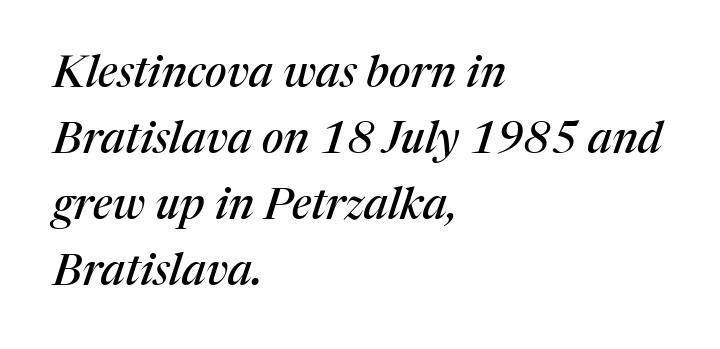
{"serif": "yes", "italic": "yes", "lean": "right", "slant_degrees": 17, "width": "normal", "stroke_contrast": "medium", "x_height": "medium", "monospaced": "no", "underline": "no", "align": "left", "line_spacing": "normal", "line_spacing_ratio": 1.5, "letter_spacing": "normal", "letter_spacing_em": 0.0, "glyph_px": 44}
